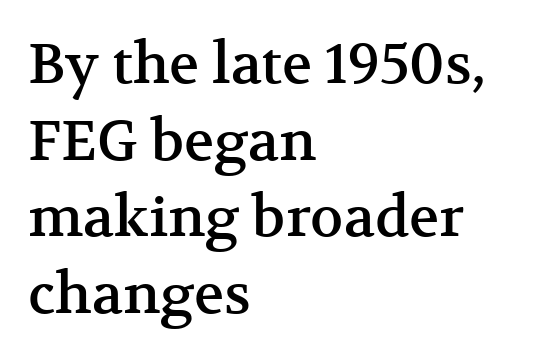
{"serif": "yes", "italic": "no", "width": "normal", "stroke_contrast": "medium", "x_height": "medium", "monospaced": "no", "underline": "no", "align": "left", "line_spacing": "normal", "line_spacing_ratio": 1.37, "letter_spacing": "normal", "letter_spacing_em": 0.0, "glyph_px": 56}
